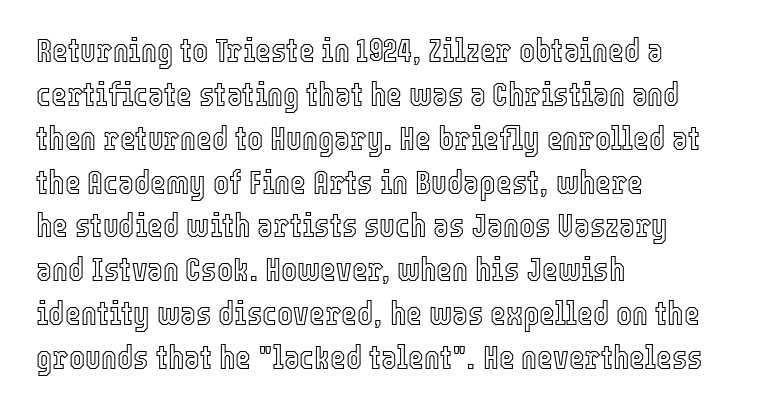
{"italic": "no", "width": "condensed", "x_height": "medium", "monospaced": "no", "underline": "no", "align": "left", "line_spacing": "normal", "line_spacing_ratio": 1.29, "letter_spacing": "normal", "letter_spacing_em": 0.0, "glyph_px": 34}
